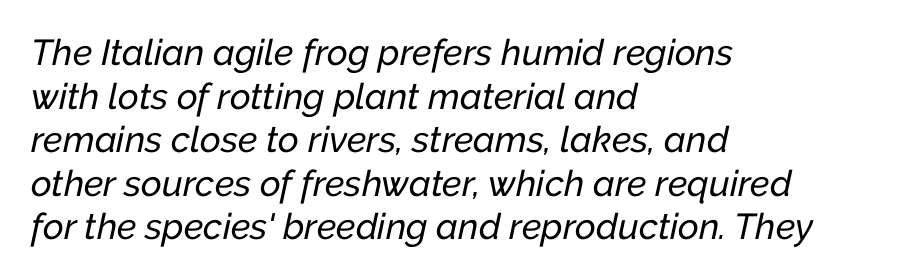
Compared with a centered layout, this one pins lines to the left instead. Here the glyphs are tracked normally, forming tight word shapes. You can tell it's italic because the verticals aren't actually vertical. The glyphs are unaccompanied by any horizontal stroke below them.
